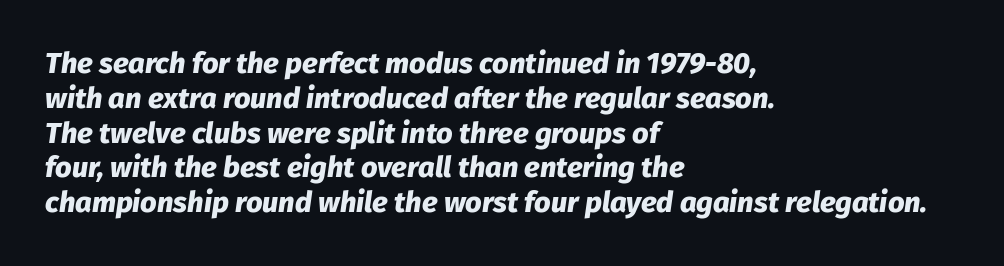
{"italic": "yes", "lean": "right", "slant_degrees": 8, "bold": "yes", "weight": "heavy", "width": "normal", "stroke_contrast": "low", "x_height": "medium", "monospaced": "no", "underline": "no", "align": "left", "line_spacing_ratio": 1.2, "letter_spacing": "normal", "letter_spacing_em": 0.0, "glyph_px": 29}
